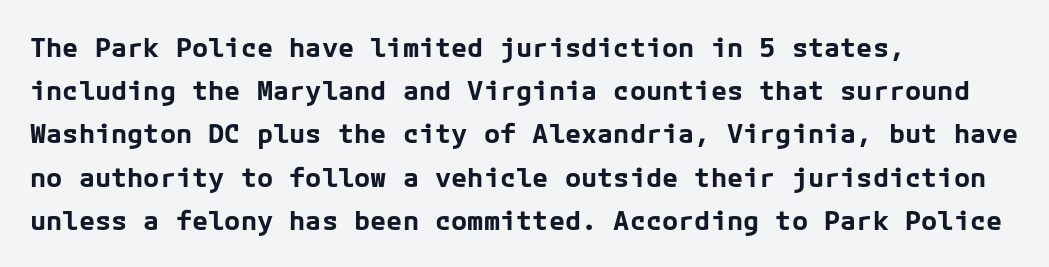
Q: Is the text bold? A: Yes.
Q: Is the text italic (slanted)? A: No, it is upright.
Q: Is the text underlined? A: No.
Q: How is the paragraph aligned? A: Left-aligned.
Q: Is the spacing between letters normal or unusually wide? A: Normal.
Q: Is the spacing between lines tight, normal or loose? A: Normal.
